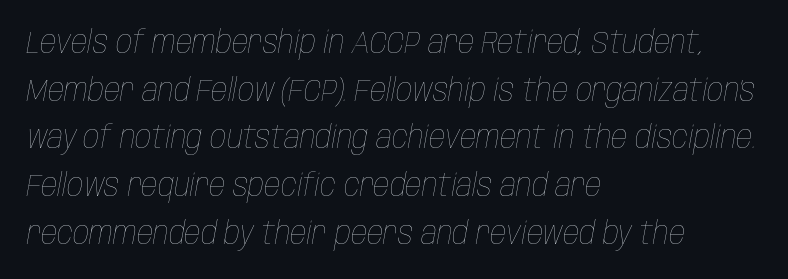
Q: Is the text bold? A: No.
Q: Is the text italic (slanted)? A: Yes, it leans right by about 10 degrees.
Q: Is the text underlined? A: No.
Q: How is the paragraph aligned? A: Left-aligned.
Q: Is the spacing between letters normal or unusually wide? A: Normal.
Q: Is the spacing between lines tight, normal or loose? A: Normal.
Q: Width (condensed, normal, or wide)? A: Condensed.
Q: Stroke contrast? A: Low.
Q: x-height? A: Large.
Q: Monospaced? A: No.
